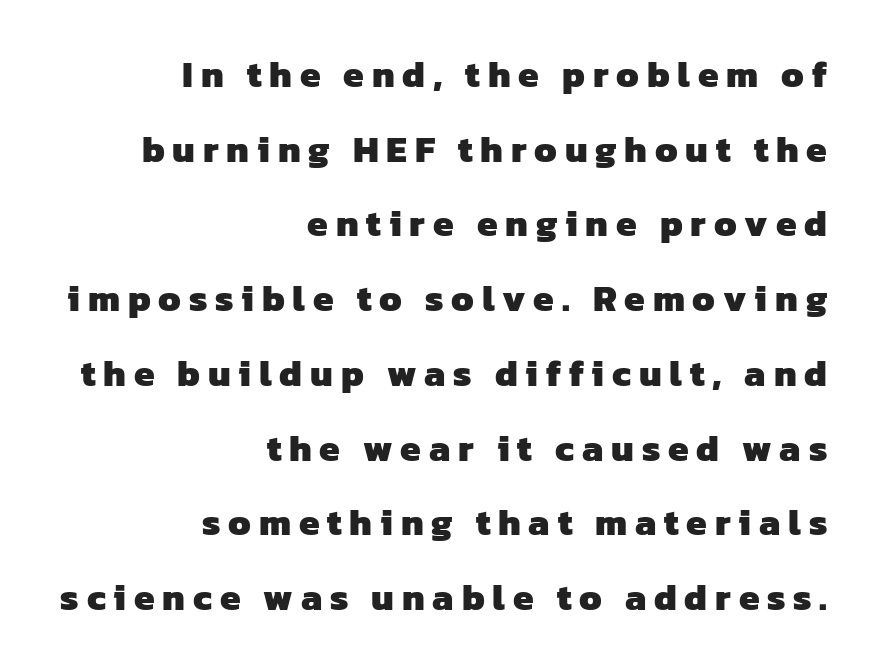
The strokes are fattened all the way to bold. This rendering features lettering with no underline. Does the copy run flush right? Yes — the right margin is perfectly even. Between one letter and the next there's a generous, obvious gap.
